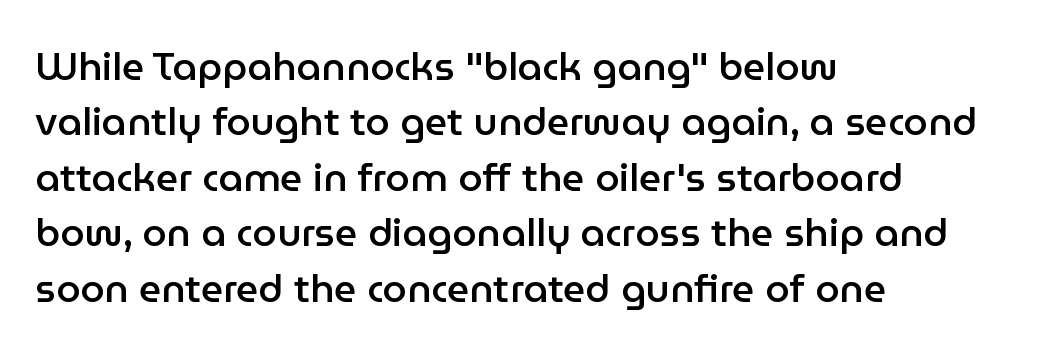
{"serif": "no", "italic": "no", "bold": "semi", "weight": "semibold", "width": "normal", "stroke_contrast": "low", "x_height": "medium", "monospaced": "no", "underline": "no", "align": "left", "line_spacing": "normal", "line_spacing_ratio": 1.42, "letter_spacing": "normal", "letter_spacing_em": 0.0, "glyph_px": 39}
